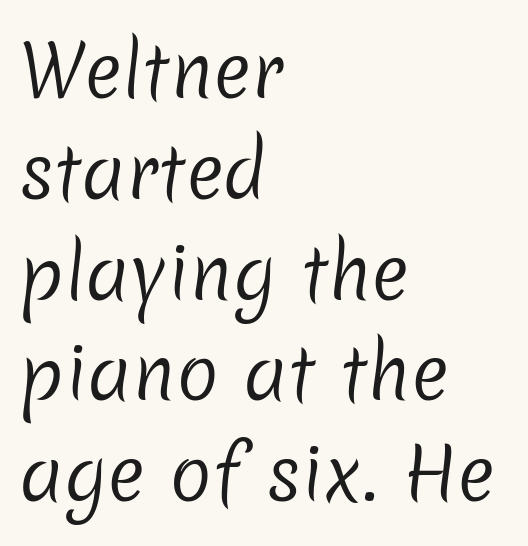
Each word holds together tightly as a unit, with standard inter-letter gaps. The passage shown is not underscored anywhere. Weight: in the light-to-regular range. The compositor pushed each line to the left boundary. Grotesque or geometric, the face here clearly has no serifs.
